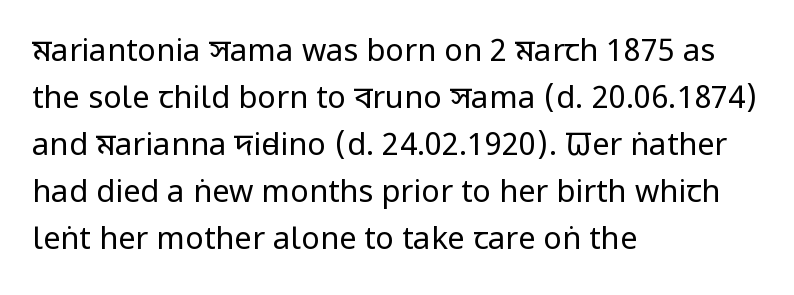
The image shows 31 px regular-weight, condensed sans-serif type, upright; set left-aligned, normal line spacing (1.52x), normal letter spacing, not underlined; low stroke contrast and a large x-height.
